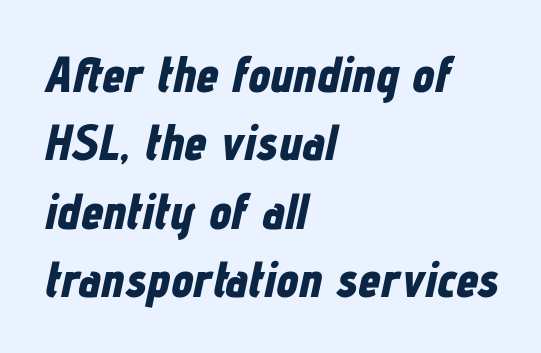
{"italic": "yes", "lean": "right", "slant_degrees": 12, "bold": "yes", "weight": "bold", "width": "condensed", "stroke_contrast": "low", "x_height": "medium", "monospaced": "no", "underline": "no", "align": "left", "line_spacing": "normal", "line_spacing_ratio": 1.37, "letter_spacing": "normal", "letter_spacing_em": 0.0, "glyph_px": 50}
